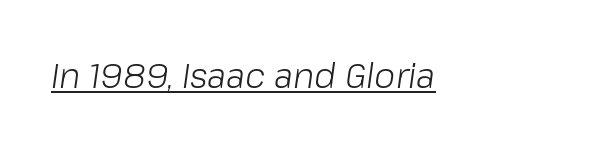
Do the characters align in a grid? No, the font is proportional. Between one letter and the next there's only the usual sliver of space. The letterforms sit at book weight or below. Looks like someone drew a line under every word here.
